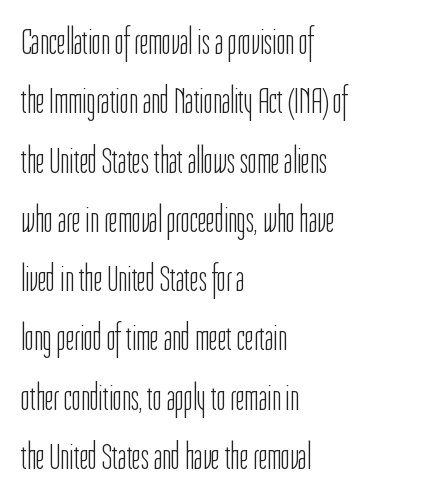
Q: Is the text bold? A: No.
Q: Is the text italic (slanted)? A: No, it is upright.
Q: Is the typeface a serif or a sans-serif typeface? A: Sans-serif.
Q: Is the text underlined? A: No.
Q: How is the paragraph aligned? A: Left-aligned.
Q: Is the spacing between letters normal or unusually wide? A: Normal.
Q: Is the spacing between lines tight, normal or loose? A: Normal.
Q: Width (condensed, normal, or wide)? A: Condensed.
Q: Stroke contrast? A: Low.
Q: x-height? A: Medium.
Q: Monospaced? A: No.
